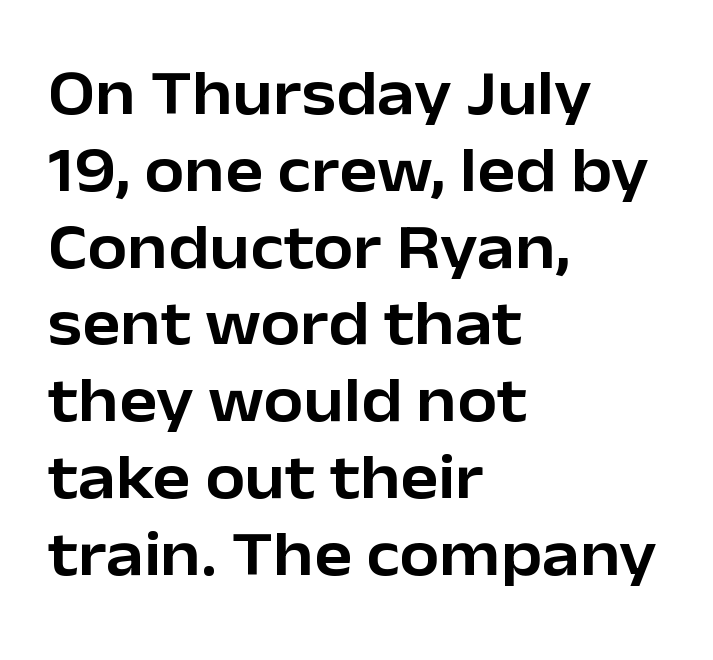
{"serif": "no", "italic": "no", "width": "normal", "stroke_contrast": "low", "x_height": "medium", "monospaced": "no", "underline": "no", "align": "left", "line_spacing_ratio": 1.2, "letter_spacing": "normal", "letter_spacing_em": 0.0, "glyph_px": 64}
